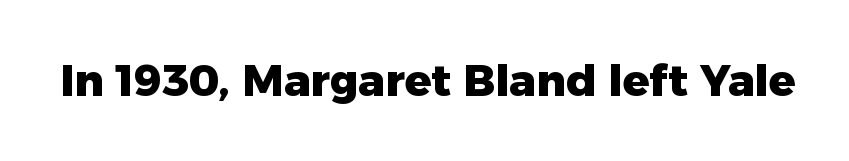
{"serif": "no", "italic": "no", "bold": "yes", "weight": "heavy", "width": "normal", "stroke_contrast": "low", "x_height": "medium", "monospaced": "no", "underline": "no", "letter_spacing": "normal", "letter_spacing_em": 0.0, "glyph_px": 44}
